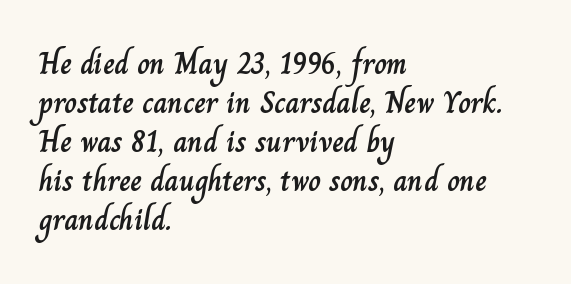
Q: Is the text italic (slanted)? A: Yes.
Q: Is the text underlined? A: No.
Q: How is the paragraph aligned? A: Left-aligned.
Q: Is the spacing between letters normal or unusually wide? A: Normal.
Q: Is the spacing between lines tight, normal or loose? A: Normal.
Q: Width (condensed, normal, or wide)? A: Normal.
Q: Stroke contrast? A: Low.
Q: x-height? A: Small.
Q: Monospaced? A: No.
